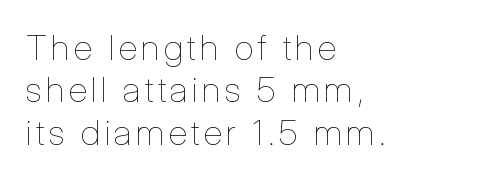
Q: Is the text bold? A: No.
Q: Is the text italic (slanted)? A: No, it is upright.
Q: Is the text underlined? A: No.
Q: How is the paragraph aligned? A: Left-aligned.
Q: Width (condensed, normal, or wide)? A: Condensed.
Q: Stroke contrast? A: Low.
Q: x-height? A: Medium.
Q: Monospaced? A: No.
